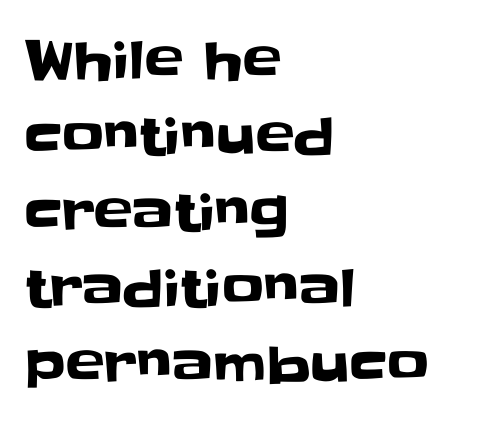
The image shows 52 px sans-serif type, upright; set left-aligned, normal line spacing (1.46x), normal letter spacing, not underlined; low stroke contrast and a large x-height.
